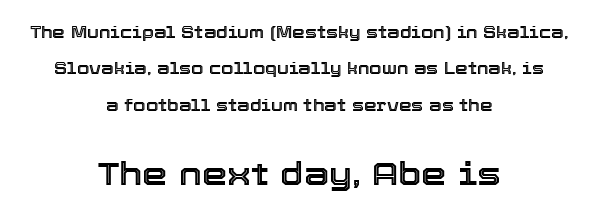
{"italic": "no", "width": "normal", "x_height": "medium", "monospaced": "no", "underline": "no", "align": "center", "line_spacing": "loose", "line_spacing_ratio": 2.27, "letter_spacing": "normal", "letter_spacing_em": 0.0, "larger_block": "second", "size_ratio": 2.0, "glyph_px": 32}
